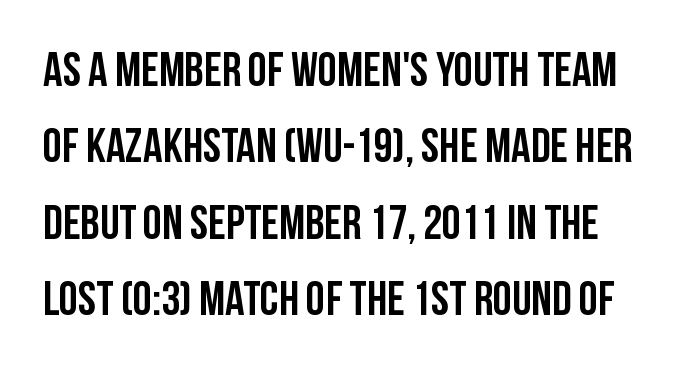
{"serif": "no", "italic": "no", "width": "condensed", "stroke_contrast": "low", "x_height": "large", "monospaced": "no", "underline": "no", "line_spacing": "normal", "line_spacing_ratio": 1.59, "letter_spacing": "normal", "letter_spacing_em": 0.0, "glyph_px": 48}
